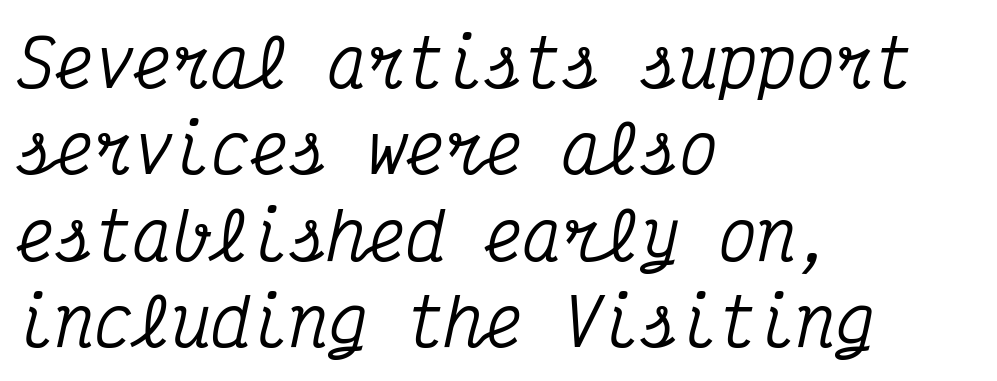
Q: Is the text italic (slanted)? A: Yes, it leans right by about 12 degrees.
Q: Is the typeface a serif or a sans-serif typeface? A: Serif.
Q: Is the text underlined? A: No.
Q: How is the paragraph aligned? A: Left-aligned.
Q: Is the spacing between letters normal or unusually wide? A: Normal.
Q: Is the spacing between lines tight, normal or loose? A: Normal.
Q: Width (condensed, normal, or wide)? A: Condensed.
Q: Stroke contrast? A: Medium.
Q: x-height? A: Medium.
Q: Monospaced? A: Yes.
